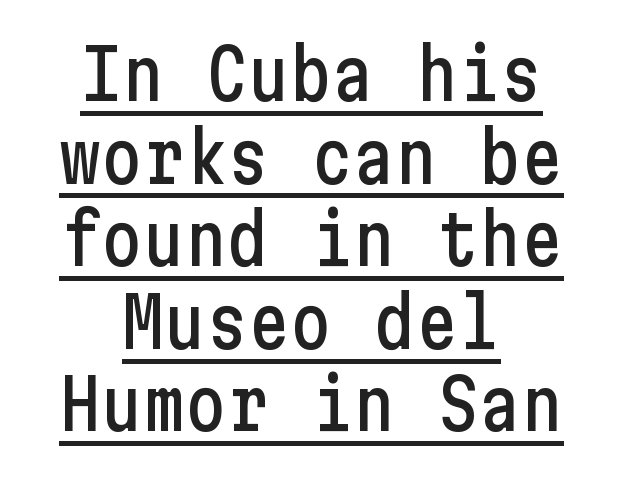
Q: Is the text italic (slanted)? A: No, it is upright.
Q: Is the typeface a serif or a sans-serif typeface? A: Sans-serif.
Q: Is the text underlined? A: Yes.
Q: How is the paragraph aligned? A: Centered.
Q: Is the spacing between letters normal or unusually wide? A: Normal.
Q: Width (condensed, normal, or wide)? A: Condensed.
Q: Stroke contrast? A: Low.
Q: x-height? A: Medium.
